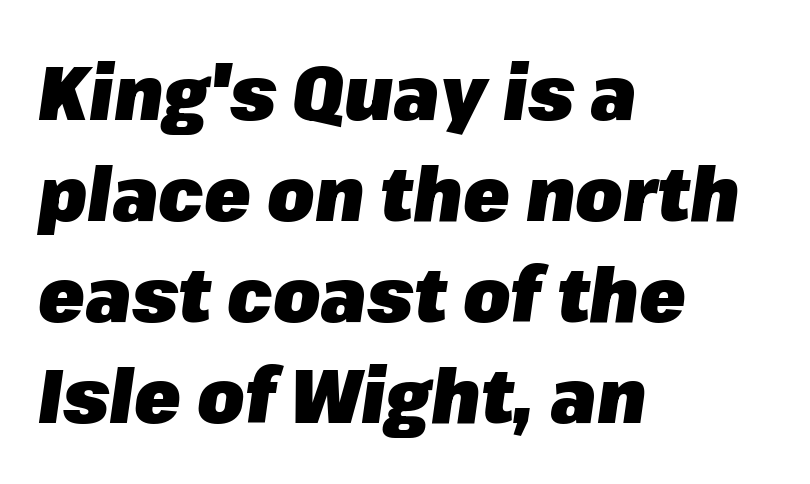
{"italic": "yes", "lean": "right", "slant_degrees": 8, "bold": "yes", "weight": "heavy", "width": "normal", "stroke_contrast": "low", "x_height": "medium", "monospaced": "no", "underline": "no", "align": "left", "line_spacing": "normal", "line_spacing_ratio": 1.33, "letter_spacing": "normal", "letter_spacing_em": 0.0, "glyph_px": 76}
